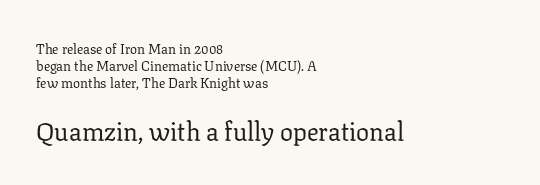
The image shows 26 px text type, upright; set left-aligned, line spacing 1.21x, normal letter spacing, not underlined; the second (bottom) block is 1.86x larger.
